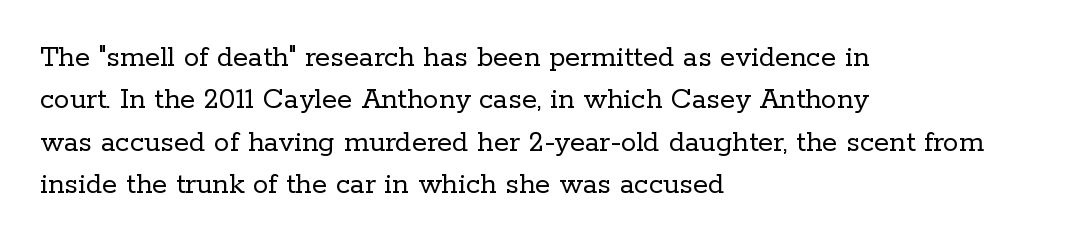
The image shows 31 px regular-weight serif type, upright; set left-aligned, normal line spacing (1.37x), normal letter spacing, not underlined; low stroke contrast and a medium x-height.
